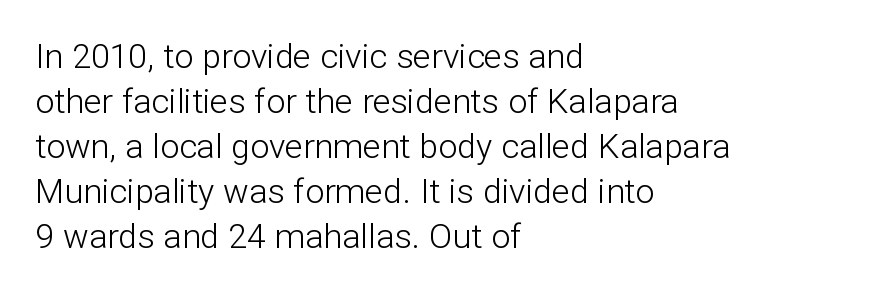
{"serif": "no", "italic": "no", "bold": "no", "weight": "light", "width": "normal", "stroke_contrast": "low", "x_height": "medium", "monospaced": "no", "underline": "no", "align": "left", "line_spacing": "normal", "line_spacing_ratio": 1.32, "letter_spacing": "normal", "letter_spacing_em": 0.0, "glyph_px": 34}
